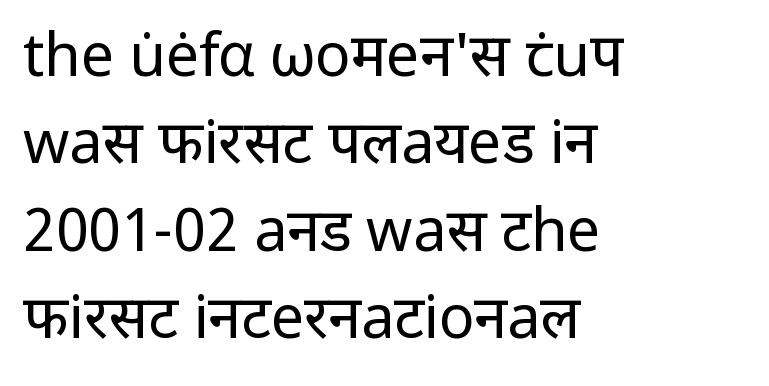
Q: Is the text bold? A: No.
Q: Is the text italic (slanted)? A: No, it is upright.
Q: Is the typeface a serif or a sans-serif typeface? A: Sans-serif.
Q: Is the text underlined? A: No.
Q: How is the paragraph aligned? A: Left-aligned.
Q: Is the spacing between letters normal or unusually wide? A: Normal.
Q: Is the spacing between lines tight, normal or loose? A: Normal.
Q: Width (condensed, normal, or wide)? A: Normal.
Q: Stroke contrast? A: Low.
Q: x-height? A: Medium.
Q: Monospaced? A: No.
